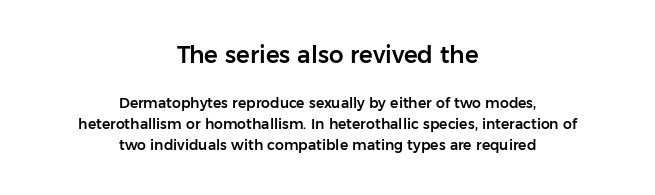
Honestly, there is no underline to notice here at all. Short note: letters normally spaced. Horizontally, the lines are justified to the midpoint only. Baseline-to-baseline distance is the conventional proportion of letter height. Reading top to bottom, the characters get smaller at the block break.
